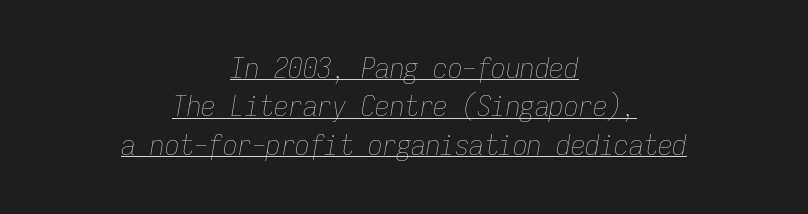
{"italic": "yes", "lean": "right", "slant_degrees": 9, "bold": "no", "weight": "thin", "width": "condensed", "stroke_contrast": "low", "x_height": "medium", "monospaced": "yes", "underline": "yes", "align": "center", "line_spacing": "normal", "line_spacing_ratio": 1.32, "letter_spacing": "normal", "letter_spacing_em": 0.0, "glyph_px": 29}
